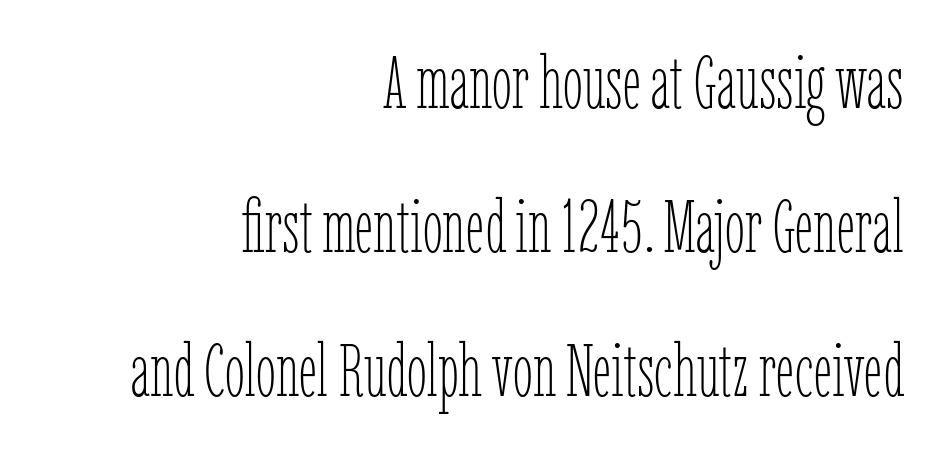
Q: Is the text bold? A: No.
Q: Is the text italic (slanted)? A: No, it is upright.
Q: Is the text underlined? A: No.
Q: How is the paragraph aligned? A: Right-aligned.
Q: Is the spacing between letters normal or unusually wide? A: Normal.
Q: Is the spacing between lines tight, normal or loose? A: Loose.
Q: Width (condensed, normal, or wide)? A: Condensed.
Q: Stroke contrast? A: Low.
Q: x-height? A: Medium.
Q: Monospaced? A: No.
